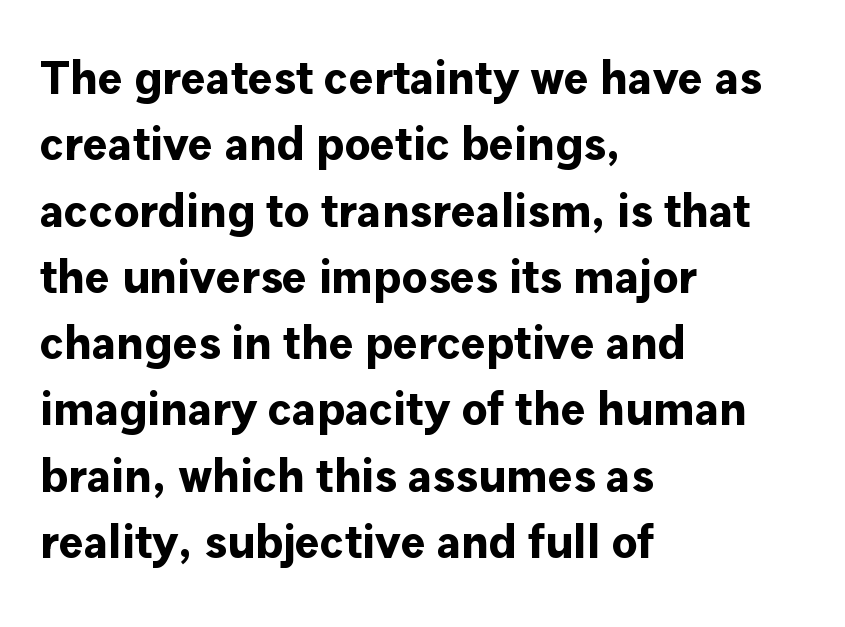
The image shows 47 px bold sans-serif type, upright; set left-aligned, normal line spacing (1.41x), normal letter spacing, not underlined; low stroke contrast and a medium x-height.
